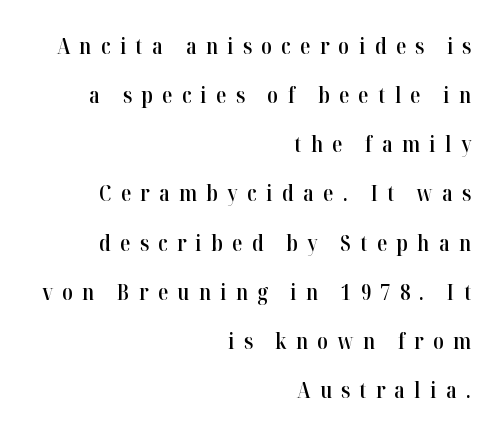
The image shows 21 px text type, upright; set right-aligned, loose line spacing (2.34x), unusually wide letter spacing (+0.45 em), not underlined.
